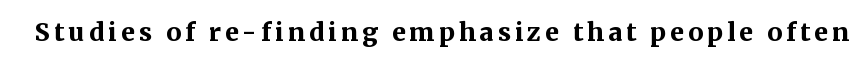
The image shows 25 px bold type, upright; set not underlined.
